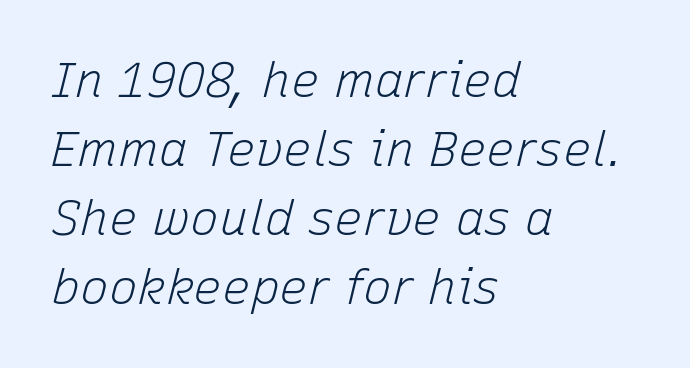
The letters are slanted; this is an italic face. These lines keep a tight, regular rhythm from letter to letter. Leading: standard. Spacing verdict: proportional, widths tailored to each character. A clean baseline with only descenders dipping below it.
